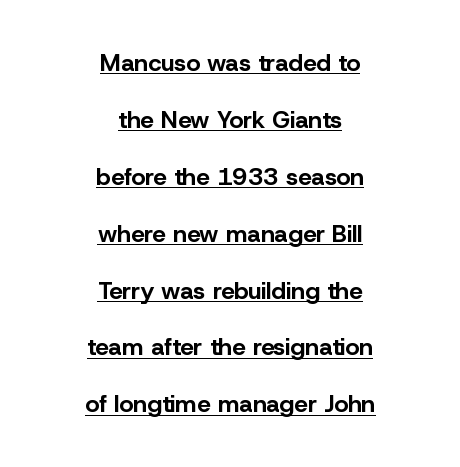
{"italic": "no", "bold": "yes", "underline": "yes", "align": "center", "line_spacing": "loose", "line_spacing_ratio": 2.37, "letter_spacing": "normal", "letter_spacing_em": 0.0, "glyph_px": 24}
